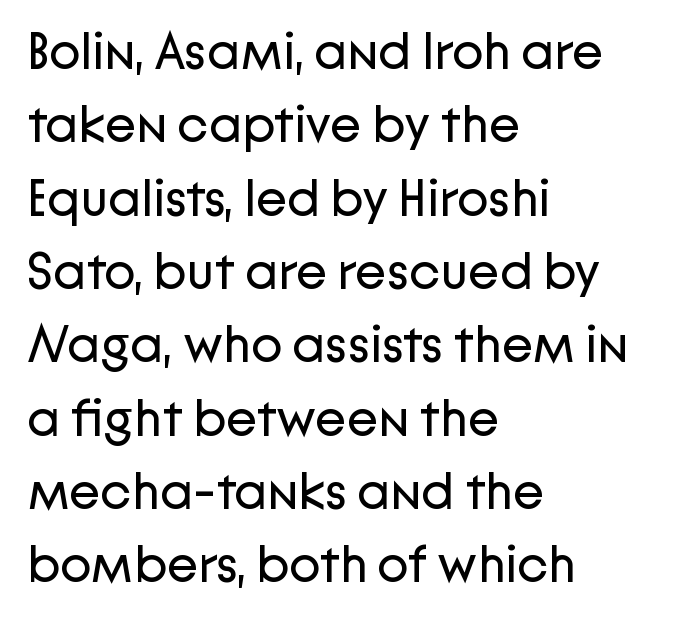
Q: Is the text bold? A: No.
Q: Is the text italic (slanted)? A: No, it is upright.
Q: Is the typeface a serif or a sans-serif typeface? A: Sans-serif.
Q: Is the text underlined? A: No.
Q: How is the paragraph aligned? A: Left-aligned.
Q: Is the spacing between letters normal or unusually wide? A: Normal.
Q: Is the spacing between lines tight, normal or loose? A: Normal.
Q: Width (condensed, normal, or wide)? A: Normal.
Q: Stroke contrast? A: Low.
Q: x-height? A: Medium.
Q: Monospaced? A: No.
